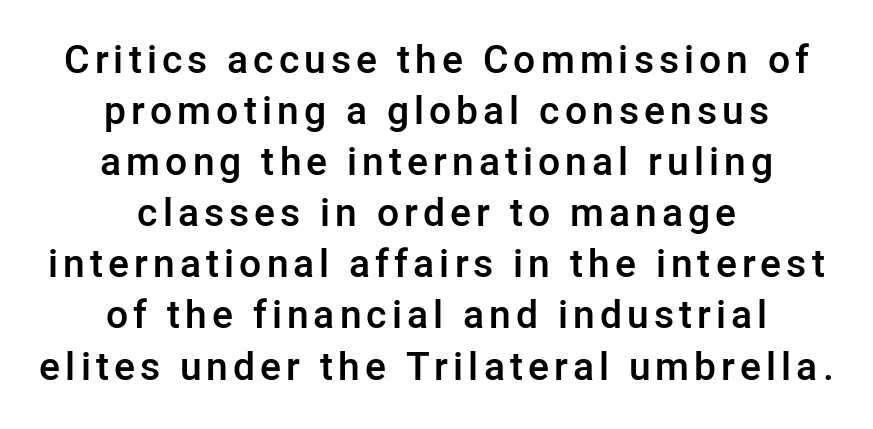
Vertical spacing — default. Each letter's strokes conclude bluntly, with no projecting serifs. Any mark beneath the type? The region is blank. Is the block centered? Yes — each line is placed symmetrically about the middle.
